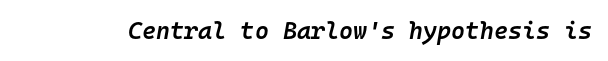
Q: Is the text bold? A: Semi-bold.
Q: Is the text italic (slanted)? A: Yes, it leans right by about 10 degrees.
Q: Is the text underlined? A: No.
Q: Is the spacing between letters normal or unusually wide? A: Normal.
